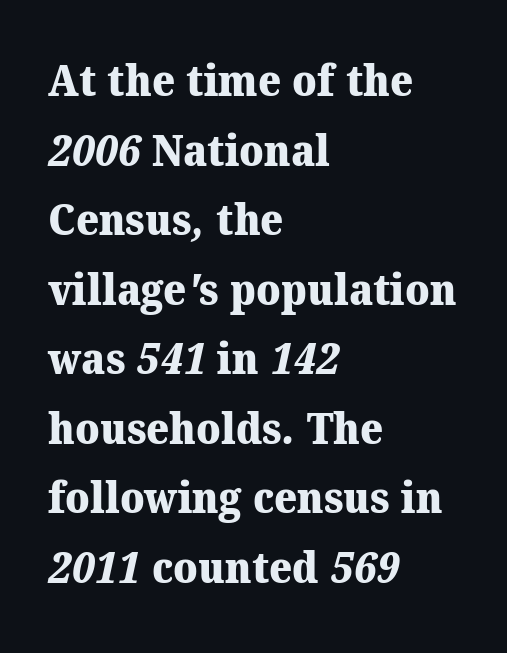
{"serif": "yes", "bold": "yes", "weight": "heavy", "width": "normal", "stroke_contrast": "medium", "x_height": "medium", "monospaced": "no", "underline": "no", "align": "left", "line_spacing": "normal", "line_spacing_ratio": 1.58, "letter_spacing": "normal", "letter_spacing_em": 0.0, "glyph_px": 44}
